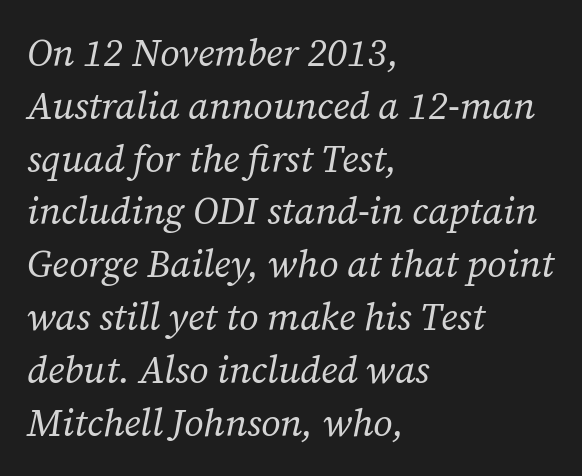
The image shows 38 px regular-weight serif type, italic (leaning right); set left-aligned, normal line spacing (1.39x), normal letter spacing, not underlined; low stroke contrast and a medium x-height.
